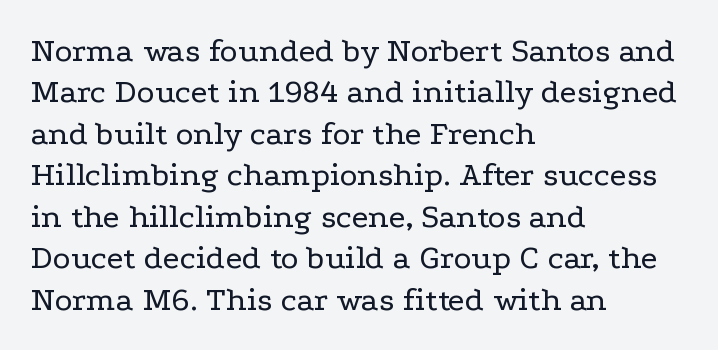
Anything drawn beneath the words? Only blank space. I'd call this a serif setting — the letters wear small feet. Note the varied advance widths — an 'i' is clearly narrower than an 'm'. Is the letter spacing exaggerated? No — it looks like the ordinary default. A light-to-regular cut is what we see here. The compositor pushed each line to the left boundary.
